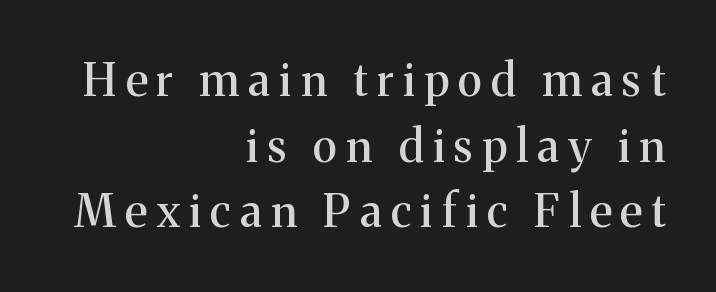
Q: Is the text italic (slanted)? A: No, it is upright.
Q: Is the typeface a serif or a sans-serif typeface? A: Serif.
Q: Is the text underlined? A: No.
Q: How is the paragraph aligned? A: Right-aligned.
Q: Is the spacing between letters normal or unusually wide? A: Unusually wide.
Q: Is the spacing between lines tight, normal or loose? A: Normal.
Q: Width (condensed, normal, or wide)? A: Normal.
Q: Stroke contrast? A: Medium.
Q: x-height? A: Medium.
Q: Monospaced? A: No.
